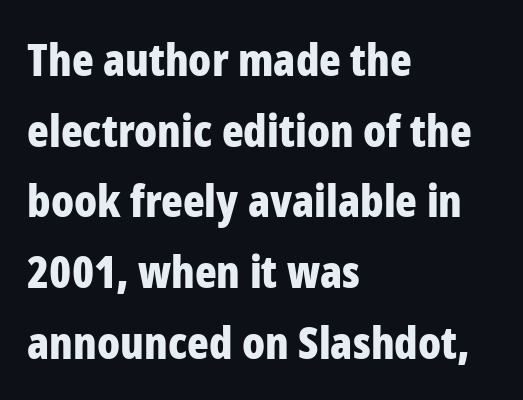
Q: Is the text bold? A: Yes.
Q: Is the text italic (slanted)? A: No, it is upright.
Q: Is the typeface a serif or a sans-serif typeface? A: Sans-serif.
Q: Is the text underlined? A: No.
Q: How is the paragraph aligned? A: Left-aligned.
Q: Is the spacing between letters normal or unusually wide? A: Normal.
Q: Is the spacing between lines tight, normal or loose? A: Normal.
Q: Width (condensed, normal, or wide)? A: Condensed.
Q: Stroke contrast? A: Low.
Q: x-height? A: Medium.
Q: Monospaced? A: No.
